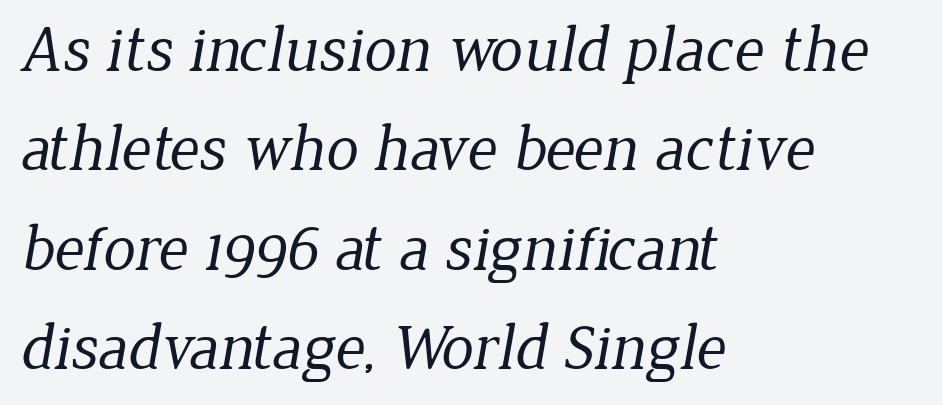
The image shows 65 px regular-weight serif type; set left-aligned, normal line spacing (1.53x), normal letter spacing, not underlined; low stroke contrast and a medium x-height.
